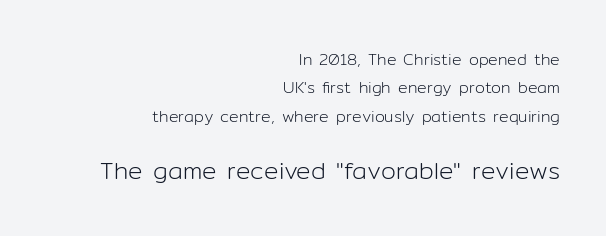
Q: Is the text bold? A: No.
Q: Is the text italic (slanted)? A: No, it is upright.
Q: Is the text underlined? A: No.
Q: How is the paragraph aligned? A: Right-aligned.
Q: Is the spacing between letters normal or unusually wide? A: Normal.
Q: Which block of text is set in a larger size, the first (top) or the second (bottom)? A: The second (bottom) one.
